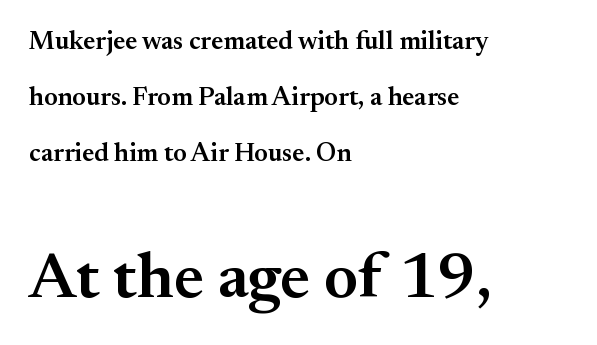
All the whitespace from short lines collects on the right. These words are printed semibold, heavier than regular yet not bold. These lines were composed using upright roman letters. The letterforms sit shoulder to shoulder at normal distance.
